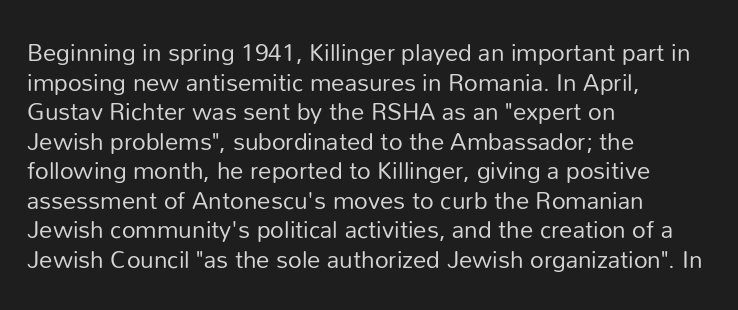
Q: Is the text bold? A: No.
Q: Is the text italic (slanted)? A: No, it is upright.
Q: Is the text underlined? A: No.
Q: How is the paragraph aligned? A: Left-aligned.
Q: Is the spacing between letters normal or unusually wide? A: Normal.
